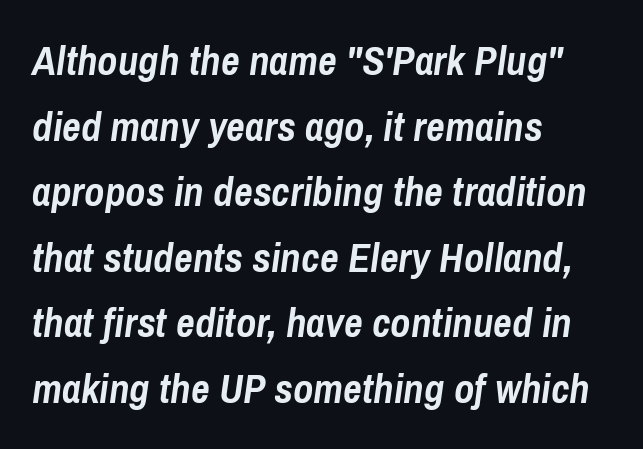
Here the glyphs are tracked normally, forming tight word shapes. Baseline-to-baseline distance is the conventional proportion of letter height. Has an underline been added? It has not. Varying glyph widths throughout — classic text-font behaviour. Thick stems and heavy bowls — unmistakably bold.
